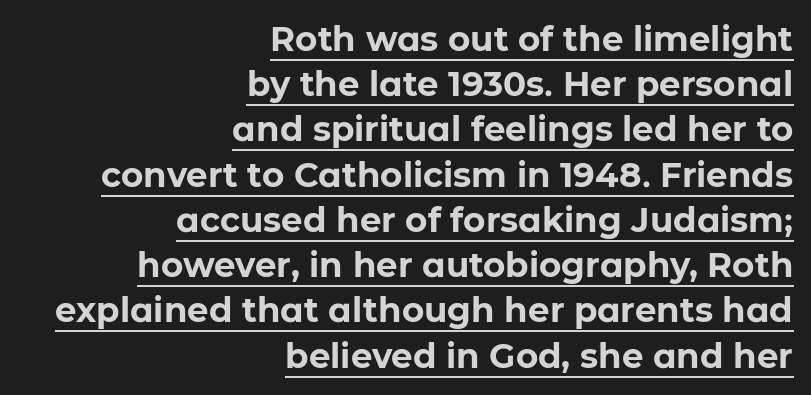
{"serif": "no", "italic": "no", "bold": "yes", "weight": "bold", "width": "normal", "stroke_contrast": "low", "x_height": "medium", "monospaced": "no", "underline": "yes", "align": "right", "line_spacing": "normal", "line_spacing_ratio": 1.33, "letter_spacing": "normal", "letter_spacing_em": 0.0, "glyph_px": 34}
